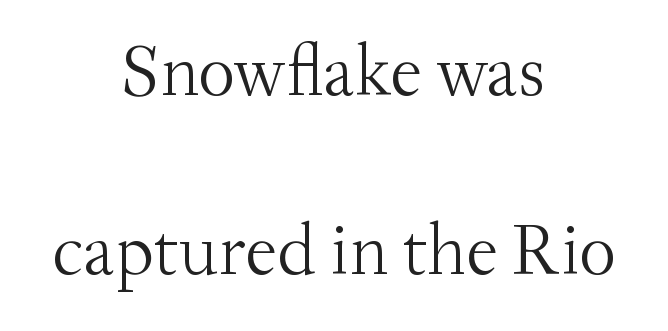
The image shows 73 px light serif type, upright; set centered, loose line spacing (2.45x), normal letter spacing, not underlined; medium stroke contrast and a small x-height.
